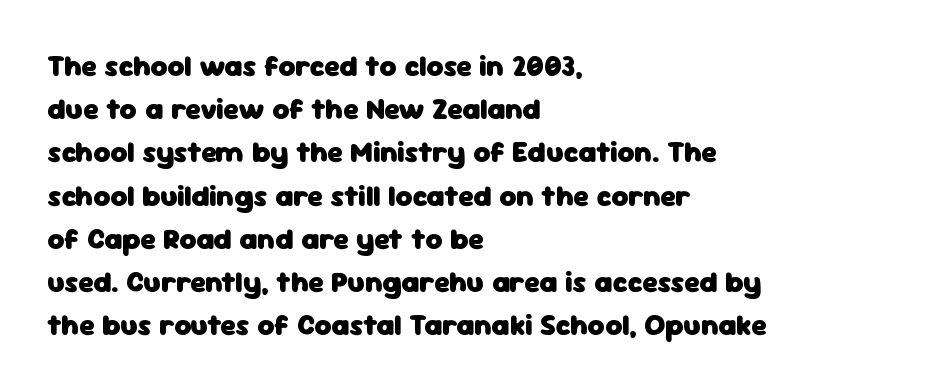
The image shows 29 px heavy sans-serif type, upright; set left-aligned, normal line spacing (1.49x), normal letter spacing, not underlined; low stroke contrast and a medium x-height.
